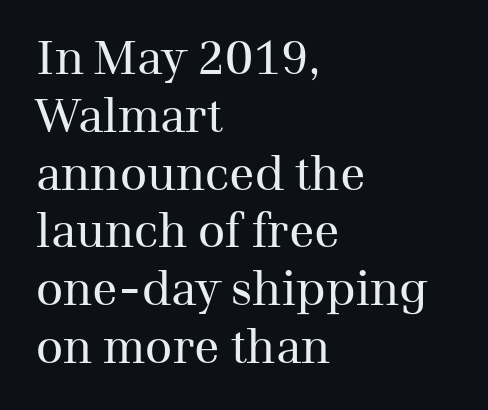
{"serif": "yes", "italic": "no", "bold": "no", "weight": "regular", "width": "normal", "stroke_contrast": "medium", "x_height": "medium", "monospaced": "no", "underline": "no", "align": "left", "line_spacing_ratio": 1.23, "letter_spacing": "normal", "letter_spacing_em": 0.0, "glyph_px": 47}
